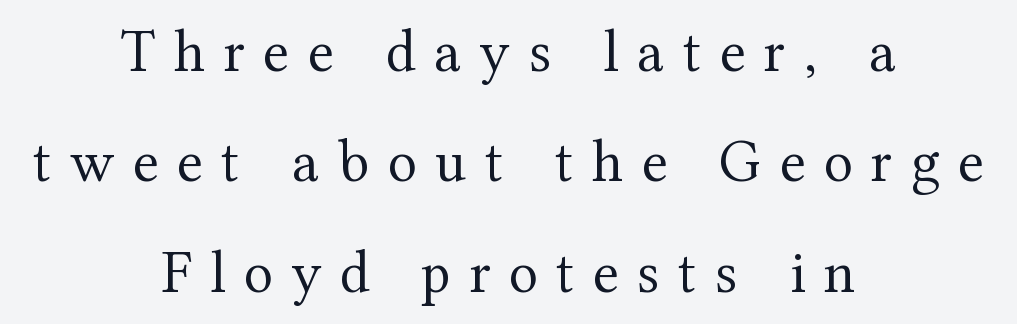
{"serif": "yes", "italic": "no", "bold": "no", "weight": "regular", "width": "normal", "stroke_contrast": "medium", "x_height": "medium", "monospaced": "no", "underline": "no", "align": "center", "line_spacing_ratio": 1.84, "letter_spacing": "wide", "letter_spacing_em": 0.31, "glyph_px": 60}
